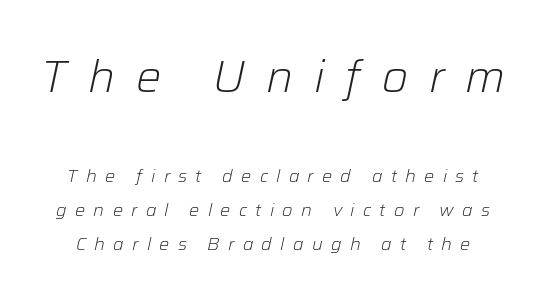
Q: Is the text bold? A: No.
Q: Is the text italic (slanted)? A: Yes, it leans right by about 12 degrees.
Q: Is the text underlined? A: No.
Q: Is the spacing between letters normal or unusually wide? A: Unusually wide.
Q: Which block of text is set in a larger size, the first (top) or the second (bottom)? A: The first (top) one.
Q: Width (condensed, normal, or wide)? A: Normal.
Q: Stroke contrast? A: Low.
Q: x-height? A: Medium.
Q: Monospaced? A: No.
